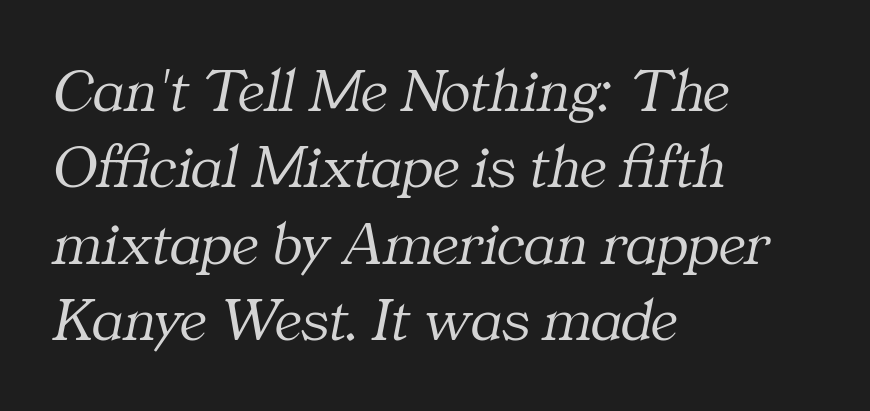
Q: Is the text bold? A: No.
Q: Is the text italic (slanted)? A: Yes, it leans right by about 11 degrees.
Q: Is the typeface a serif or a sans-serif typeface? A: Serif.
Q: Is the text underlined? A: No.
Q: How is the paragraph aligned? A: Left-aligned.
Q: Is the spacing between letters normal or unusually wide? A: Normal.
Q: Width (condensed, normal, or wide)? A: Normal.
Q: Stroke contrast? A: Medium.
Q: x-height? A: Medium.
Q: Monospaced? A: No.
